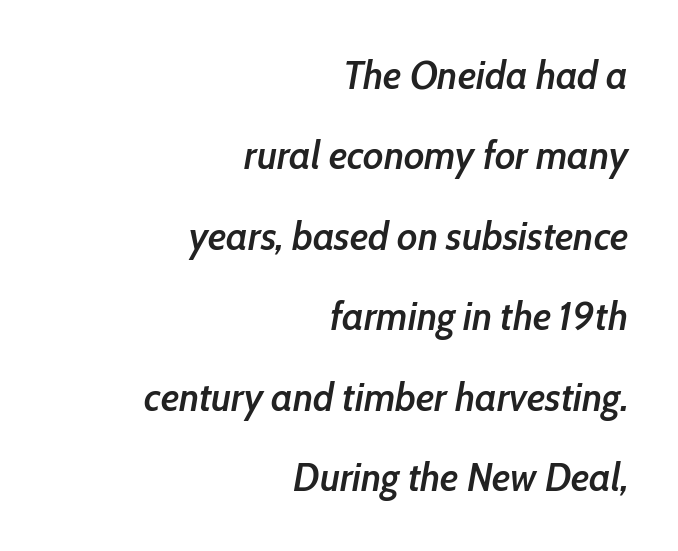
{"italic": "yes", "lean": "right", "slant_degrees": 10, "bold": "semi", "weight": "semibold", "width": "condensed", "stroke_contrast": "low", "x_height": "medium", "monospaced": "no", "underline": "no", "align": "right", "line_spacing": "loose", "line_spacing_ratio": 2.01, "letter_spacing": "normal", "letter_spacing_em": 0.0, "glyph_px": 40}
